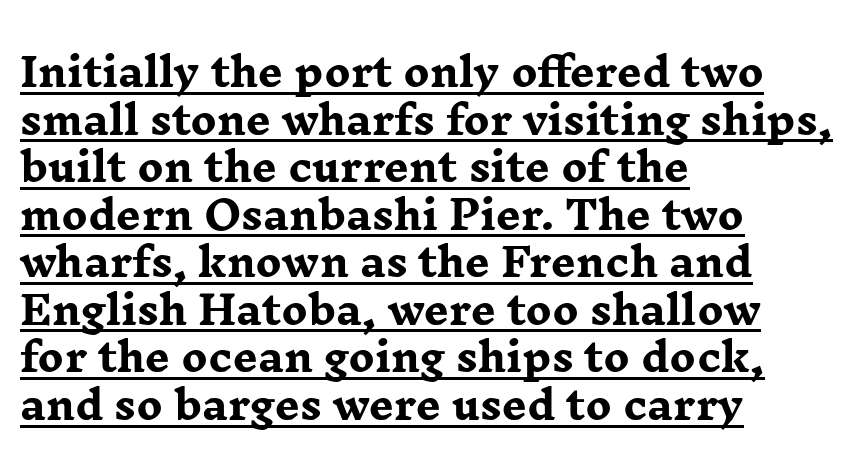
Q: Is the text bold? A: Yes.
Q: Is the text italic (slanted)? A: No, it is upright.
Q: Is the typeface a serif or a sans-serif typeface? A: Serif.
Q: Is the text underlined? A: Yes.
Q: How is the paragraph aligned? A: Left-aligned.
Q: Is the spacing between letters normal or unusually wide? A: Normal.
Q: Width (condensed, normal, or wide)? A: Wide.
Q: Stroke contrast? A: Low.
Q: x-height? A: Medium.
Q: Monospaced? A: No.
